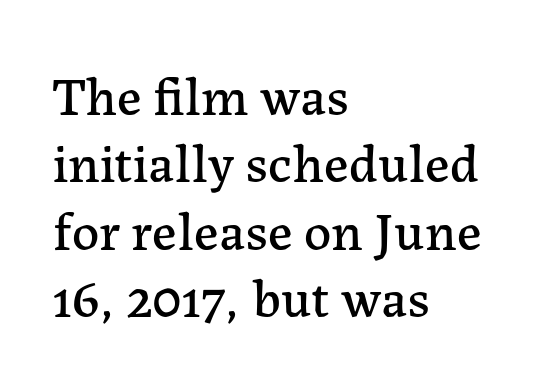
You can tell from the footed stems that serif type was used. These lines were composed using upright roman letters. Teacher's note: observe the even left margin — that is flush-left alignment. Unmarked baselines from the first word to the last. Nothing unusual about the tracking: characters are spaced as the font intends.
